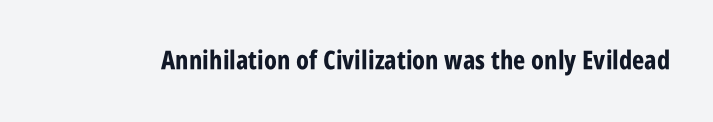
The image shows 26 px bold type, upright; set normal letter spacing, not underlined.
